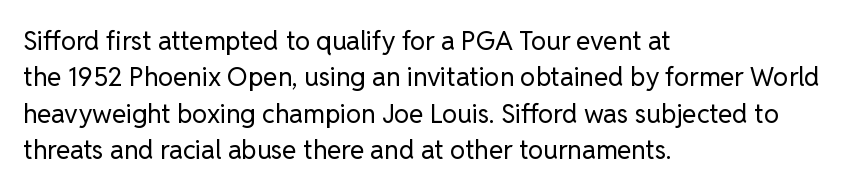
The image shows 26 px text type, upright; set left-aligned, normal line spacing (1.4x), normal letter spacing, not underlined.
